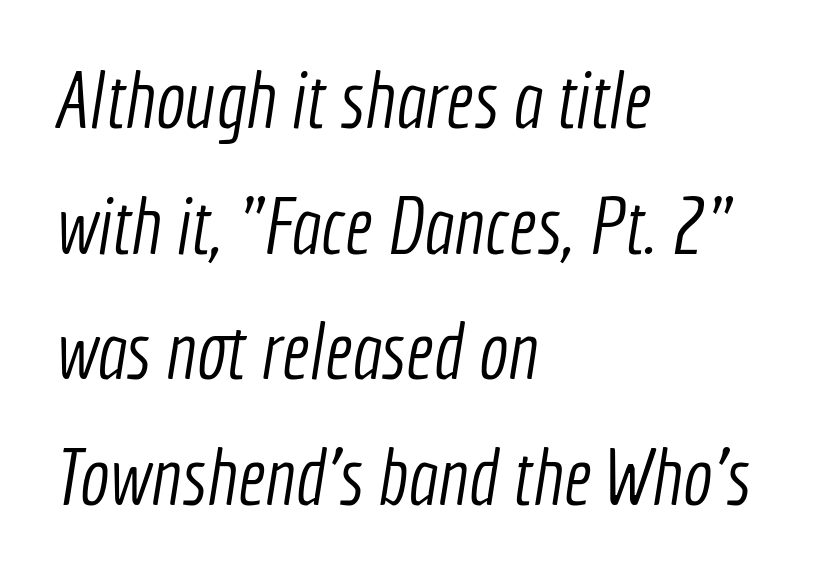
The image shows 79 px light, condensed sans-serif type; set left-aligned, normal line spacing (1.59x), normal letter spacing, not underlined; a medium x-height.
